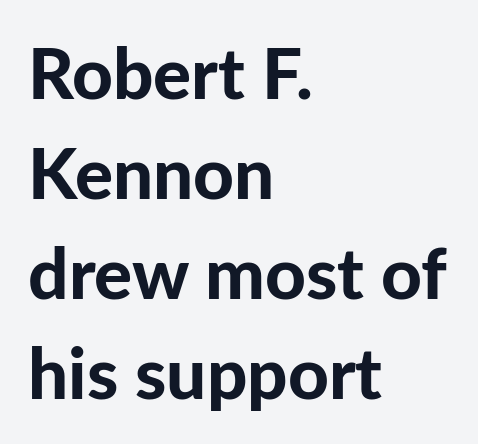
Letterform terminals end flat and unadorned throughout the passage. Unmarked baselines from the first word to the last. You could call the tracking neutral — neither tight nor loose. Upright lettering throughout.
